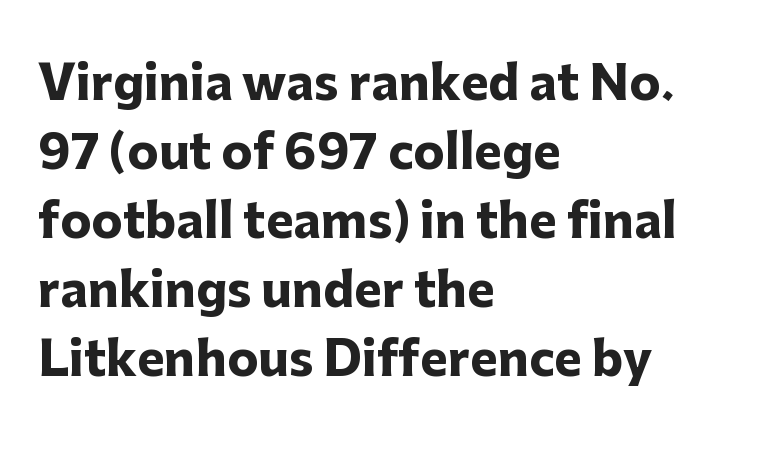
These lines keep a tight, regular rhythm from letter to letter. Are there feet on the stems? There aren't — it's a sans. Anything drawn beneath the words? Only blank space. This is the regular roman posture of the typeface. Notice how the passage keeps a crisp vertical edge on the left only. Evenly set lines give the paragraph a standard silhouette.
